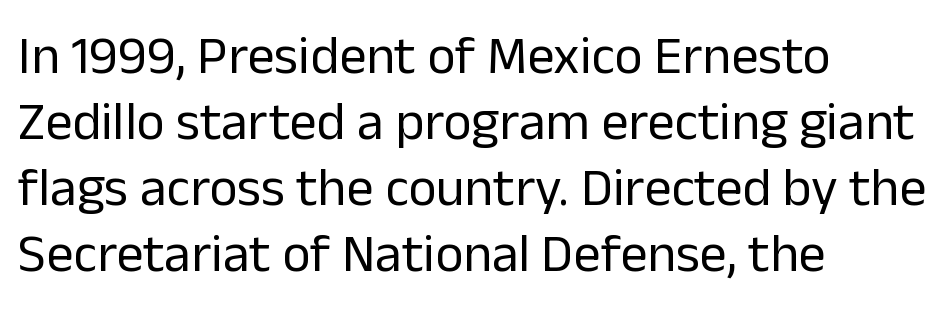
{"serif": "no", "italic": "no", "bold": "no", "weight": "regular", "width": "normal", "stroke_contrast": "low", "x_height": "medium", "monospaced": "no", "underline": "no", "align": "left", "line_spacing_ratio": 1.22, "letter_spacing": "normal", "letter_spacing_em": 0.0, "glyph_px": 54}
